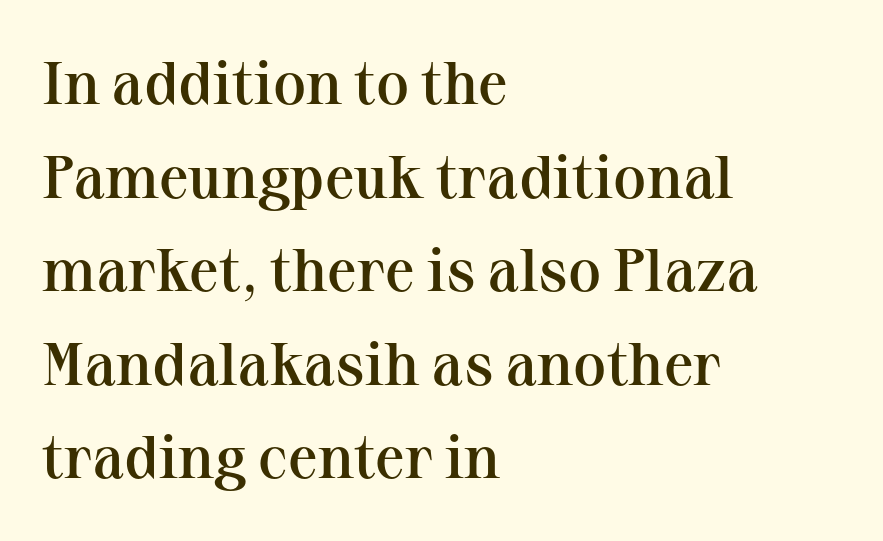
The image shows 60 px semibold serif type, upright; set left-aligned, normal line spacing (1.56x), normal letter spacing, not underlined; medium stroke contrast and a medium x-height.
